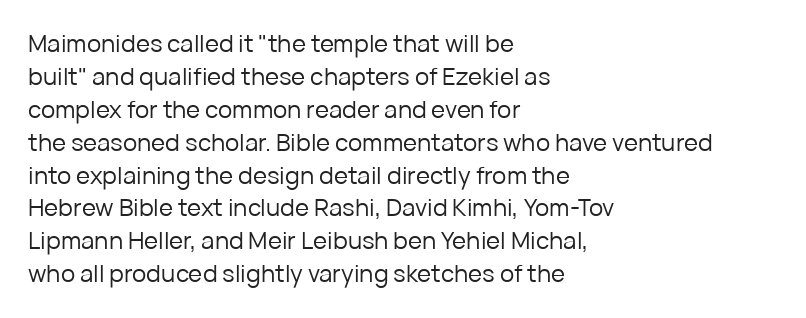
These lines stack with their left ends in a neat column. Letters rest on an invisible, unmarked baseline. The lines sit at an ordinary, default distance from one another. The type sits square on the baseline with zero lean. No letter is thick-stroked: the sample isn't bold. Default kerning and tracking; the words read as compact shapes.
